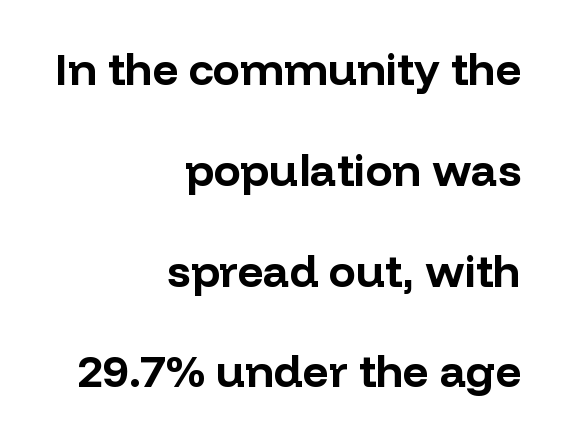
{"serif": "no", "italic": "no", "bold": "yes", "weight": "bold", "width": "normal", "stroke_contrast": "low", "x_height": "medium", "monospaced": "no", "underline": "no", "align": "right", "line_spacing": "loose", "line_spacing_ratio": 2.24, "letter_spacing": "normal", "letter_spacing_em": 0.0, "glyph_px": 45}
